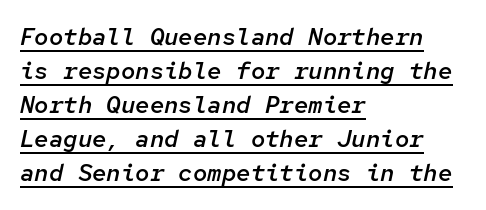
These lines carry some extra weight — a demibold, not a full bold. In terms of leading, this rendering sits right in the middle. Descenders here cross a horizontal rule under the line. These lines stack with their left ends in a neat column.
